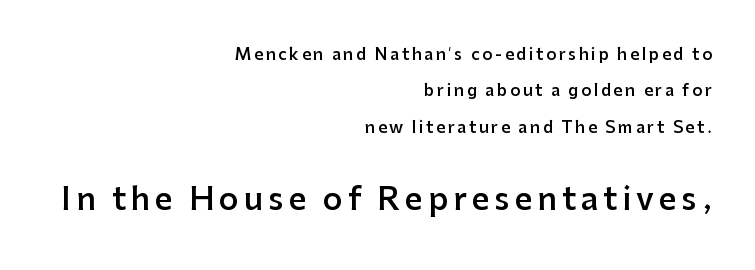
{"serif": "no", "italic": "no", "bold": "semi", "weight": "semibold", "width": "normal", "stroke_contrast": "low", "x_height": "medium", "monospaced": "no", "underline": "no", "align": "right", "line_spacing": "loose", "line_spacing_ratio": 2.28, "larger_block": "second", "size_ratio": 1.94, "glyph_px": 31}
